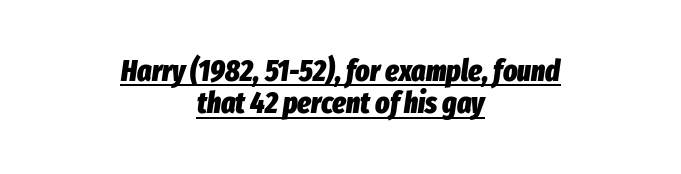
The image shows 30 px heavy, condensed type, italic (leaning right); set centered, tight line spacing (1.08x), normal letter spacing, underlined; low stroke contrast and a medium x-height.
